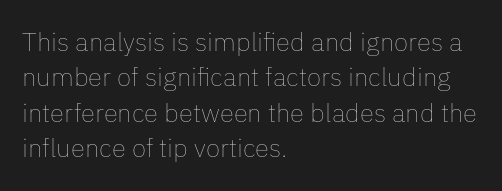
{"italic": "no", "bold": "no", "underline": "no", "align": "left", "line_spacing": "normal", "line_spacing_ratio": 1.36, "letter_spacing": "normal", "letter_spacing_em": 0.0, "glyph_px": 26}
